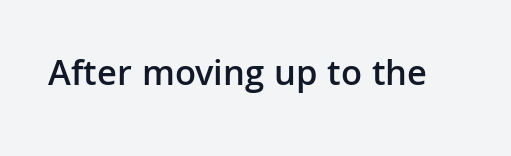
{"serif": "no", "italic": "no", "bold": "semi", "weight": "semibold", "width": "normal", "stroke_contrast": "low", "x_height": "medium", "monospaced": "no", "underline": "no", "letter_spacing": "normal", "letter_spacing_em": 0.0, "glyph_px": 37}
